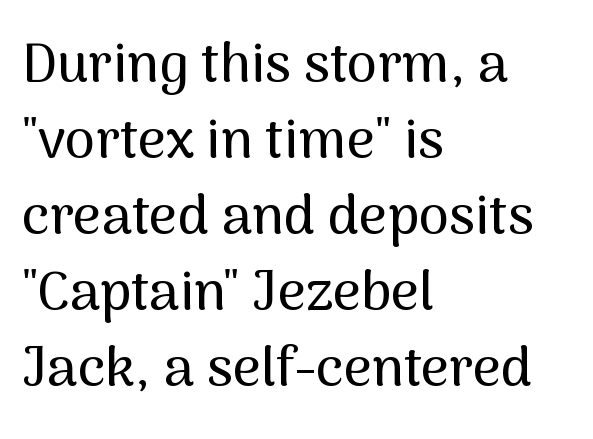
Q: Is the text italic (slanted)? A: No, it is upright.
Q: Is the typeface a serif or a sans-serif typeface? A: Sans-serif.
Q: Is the text underlined? A: No.
Q: How is the paragraph aligned? A: Left-aligned.
Q: Is the spacing between letters normal or unusually wide? A: Normal.
Q: Is the spacing between lines tight, normal or loose? A: Normal.
Q: Width (condensed, normal, or wide)? A: Normal.
Q: Stroke contrast? A: Medium.
Q: x-height? A: Medium.
Q: Monospaced? A: No.
